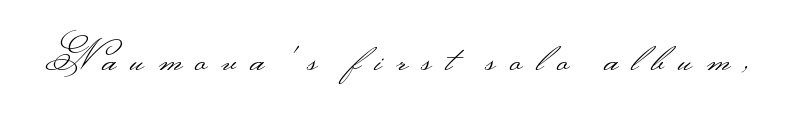
The image shows 39 px light, wide sans-serif type; set unusually wide letter spacing (+0.36 em), not underlined; medium stroke contrast.
